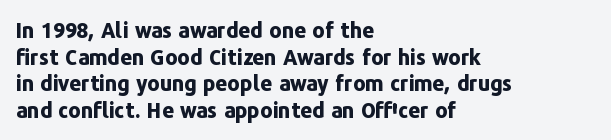
Honestly, the row spacing looks completely unremarkable. Posture: upright roman. Plenty of ink on the page — the face is bold. Typeset ragged right — the left edge is the straight one.
